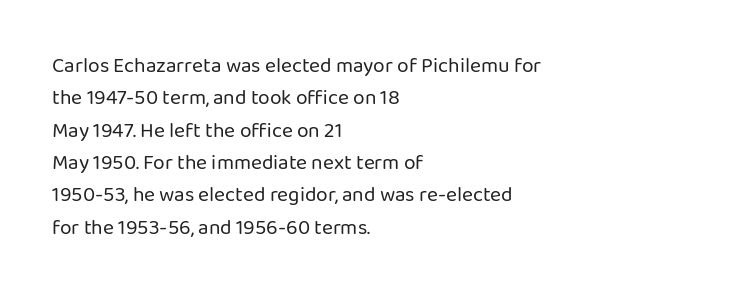
The image shows 21 px text type, upright; set left-aligned, normal line spacing (1.54x), normal letter spacing, not underlined.
